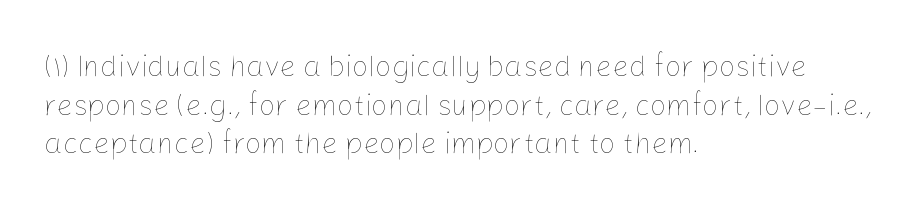
The image shows 29 px thin type, upright; set left-aligned, normal line spacing (1.33x), normal letter spacing, not underlined; low stroke contrast and a medium x-height.
